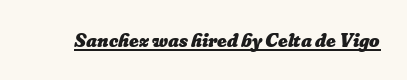
The image shows 20 px bold type; set normal letter spacing, underlined.
